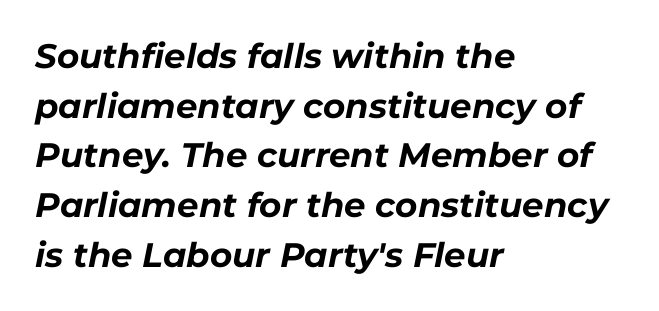
{"italic": "yes", "lean": "right", "slant_degrees": 11, "bold": "yes", "weight": "bold", "width": "normal", "stroke_contrast": "low", "x_height": "medium", "monospaced": "no", "underline": "no", "align": "left", "line_spacing": "normal", "line_spacing_ratio": 1.46, "letter_spacing": "normal", "letter_spacing_em": 0.0, "glyph_px": 34}
